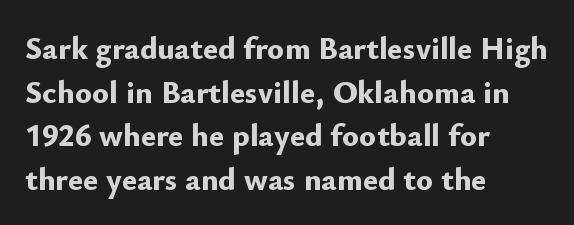
I'd call this a sans setting — the letters go barefoot. Does extra space separate the letters? No, they use regular spacing. Clear beneath every line of the passage. Line beginnings align vertically; line endings do not. Whoever set this chose a conventional vertical rhythm. Weight check: bold — yes, fully.
